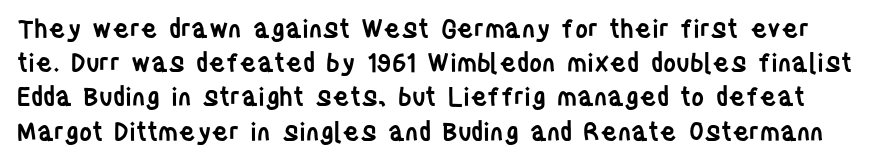
Is there much room between lines? A standard amount, neither cramped nor airy. Characters remain perfectly vertical along every line. There is no visible air inserted between adjacent glyphs. Anything drawn beneath the words? Only blank space. Students, this is semibold: more ink than regular, less than bold.
